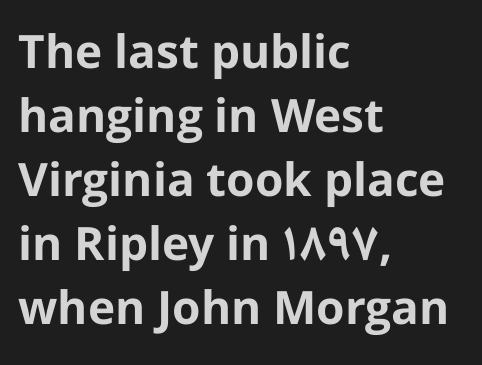
The type is set solid horizontally, with unmodified tracking. This sample keeps an unexceptional amount of space between lines. The rendering shows plain stroke endings on the letterforms — a sans-serif design. Each row of text sits above clean, open space. The axis of the letterforms is exactly vertical. In terms of weight, the rendering is a true, heavy bold.
